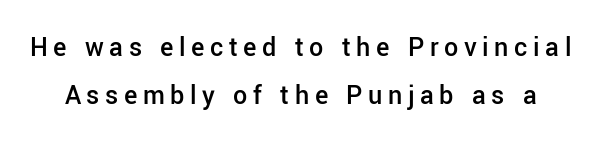
Q: Is the text bold? A: Semi-bold.
Q: Is the text italic (slanted)? A: No, it is upright.
Q: Is the typeface a serif or a sans-serif typeface? A: Sans-serif.
Q: Is the text underlined? A: No.
Q: Is the spacing between letters normal or unusually wide? A: Unusually wide.
Q: Width (condensed, normal, or wide)? A: Normal.
Q: Stroke contrast? A: Low.
Q: x-height? A: Medium.
Q: Monospaced? A: No.
